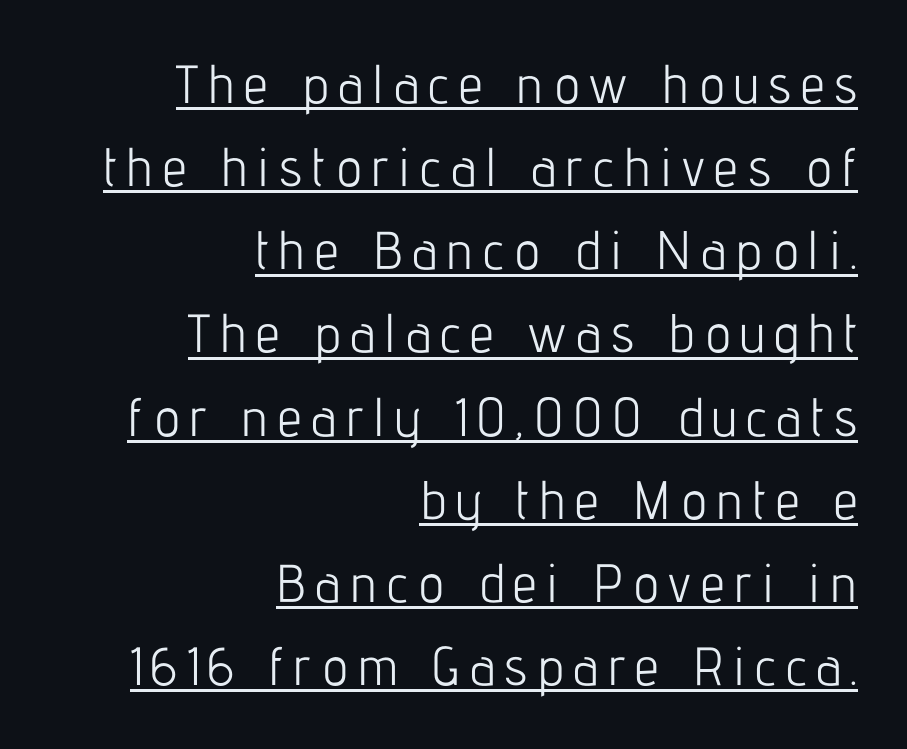
Q: Is the text bold? A: No.
Q: Is the text italic (slanted)? A: No, it is upright.
Q: Is the typeface a serif or a sans-serif typeface? A: Sans-serif.
Q: Is the text underlined? A: Yes.
Q: How is the paragraph aligned? A: Right-aligned.
Q: Is the spacing between lines tight, normal or loose? A: Normal.
Q: Width (condensed, normal, or wide)? A: Condensed.
Q: Stroke contrast? A: Low.
Q: x-height? A: Medium.
Q: Monospaced? A: No.
